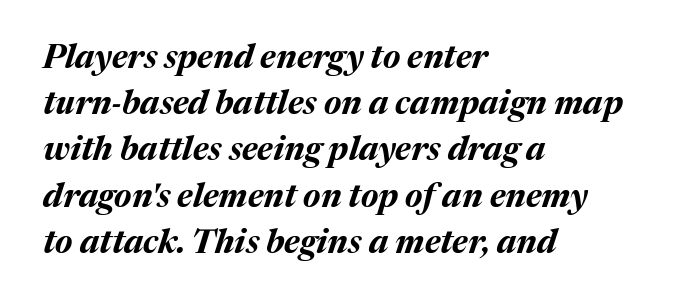
One glance says typical: line gaps are just what's usual. Is this a fixed-width face? No — the glyphs have proportional, varying widths. The string is rendered with underlining switched off. Each line starts at the same left margin while the right side varies.
